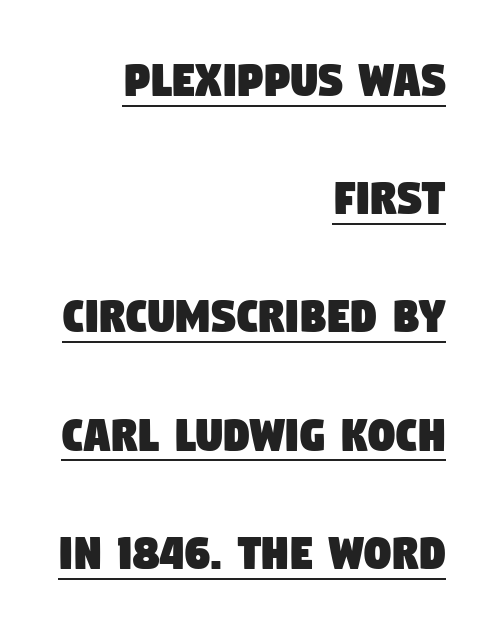
{"serif": "no", "width": "condensed", "stroke_contrast": "low", "x_height": "large", "monospaced": "no", "underline": "yes", "align": "right", "line_spacing": "loose", "line_spacing_ratio": 2.23, "letter_spacing": "normal", "letter_spacing_em": 0.0, "glyph_px": 53}
